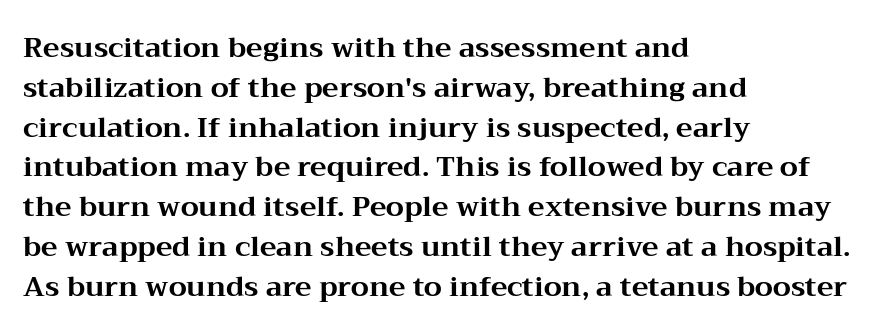
Q: Is the text bold? A: Yes.
Q: Is the text italic (slanted)? A: No, it is upright.
Q: Is the typeface a serif or a sans-serif typeface? A: Serif.
Q: Is the text underlined? A: No.
Q: How is the paragraph aligned? A: Left-aligned.
Q: Is the spacing between letters normal or unusually wide? A: Normal.
Q: Is the spacing between lines tight, normal or loose? A: Normal.
Q: Width (condensed, normal, or wide)? A: Wide.
Q: Stroke contrast? A: Medium.
Q: x-height? A: Medium.
Q: Monospaced? A: No.
